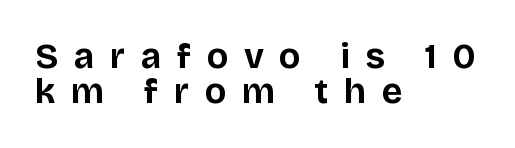
{"serif": "no", "italic": "no", "bold": "yes", "weight": "bold", "width": "normal", "stroke_contrast": "low", "x_height": "large", "monospaced": "no", "underline": "no", "align": "left", "line_spacing": "tight", "line_spacing_ratio": 0.99, "letter_spacing": "wide", "letter_spacing_em": 0.45, "glyph_px": 35}
